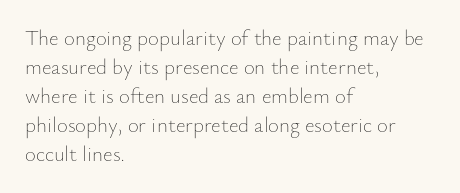
Q: Is the text bold? A: No.
Q: Is the text italic (slanted)? A: No, it is upright.
Q: Is the text underlined? A: No.
Q: How is the paragraph aligned? A: Left-aligned.
Q: Is the spacing between letters normal or unusually wide? A: Normal.
Q: Is the spacing between lines tight, normal or loose? A: Normal.
